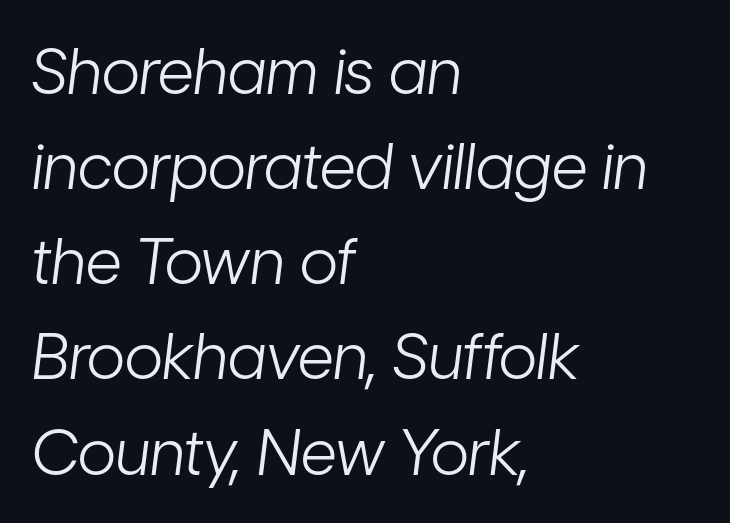
The image shows 63 px light, condensed type, italic (leaning right); set left-aligned, normal line spacing (1.51x), normal letter spacing, not underlined; low stroke contrast and a medium x-height.
